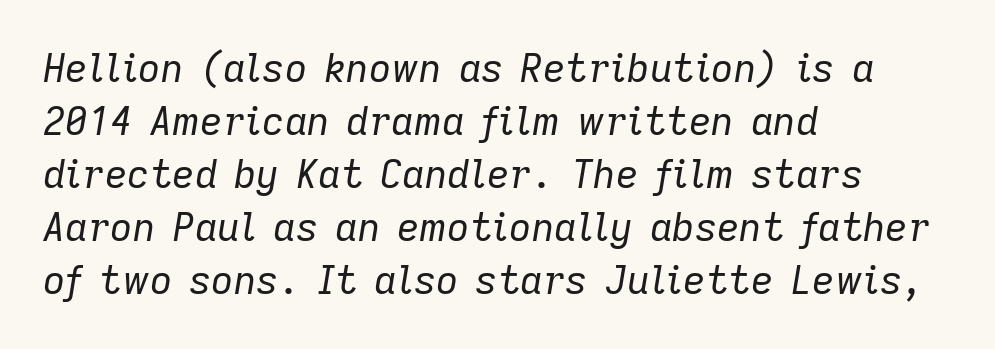
The image shows 39 px regular-weight type, italic (leaning right); set left-aligned, normal line spacing (1.36x), normal letter spacing, not underlined; low stroke contrast and a medium x-height.
